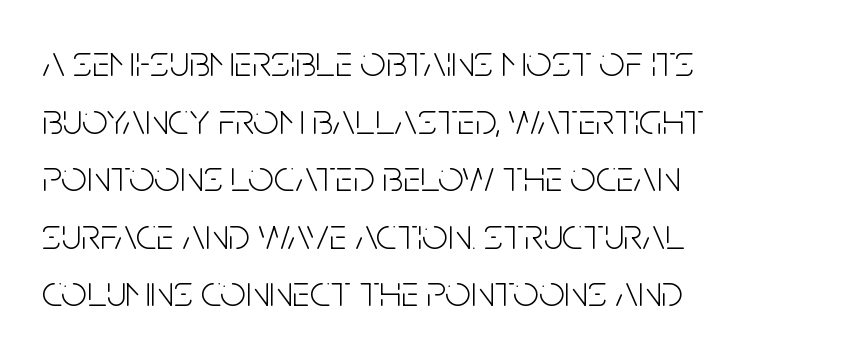
In terms of letterform style, serifs are entirely absent. The foot of each line stays bare and open. A typesetter would call this proportional, since set widths differ per character. Compared with typical body copy, the letter spacing here is the same.
